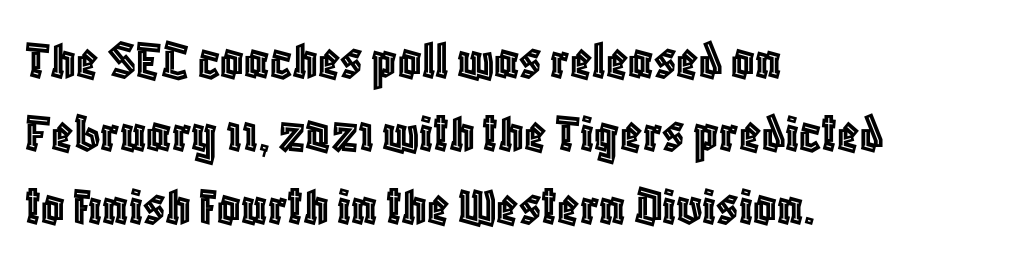
{"italic": "no", "width": "condensed", "x_height": "large", "monospaced": "no", "underline": "no", "align": "left", "line_spacing": "normal", "line_spacing_ratio": 1.28, "letter_spacing": "normal", "letter_spacing_em": 0.0, "glyph_px": 57}
